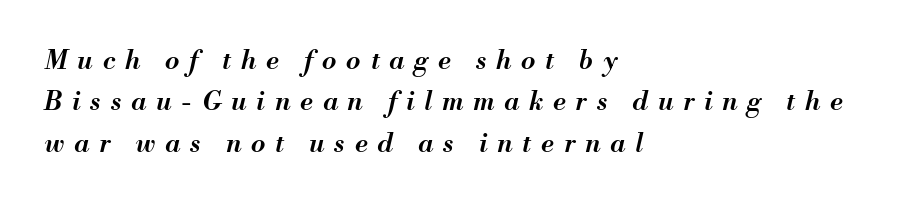
Q: Is the text bold? A: Semi-bold.
Q: Is the text italic (slanted)? A: Yes, it leans right by about 13 degrees.
Q: Is the text underlined? A: No.
Q: How is the paragraph aligned? A: Left-aligned.
Q: Is the spacing between letters normal or unusually wide? A: Unusually wide.
Q: Is the spacing between lines tight, normal or loose? A: Normal.
